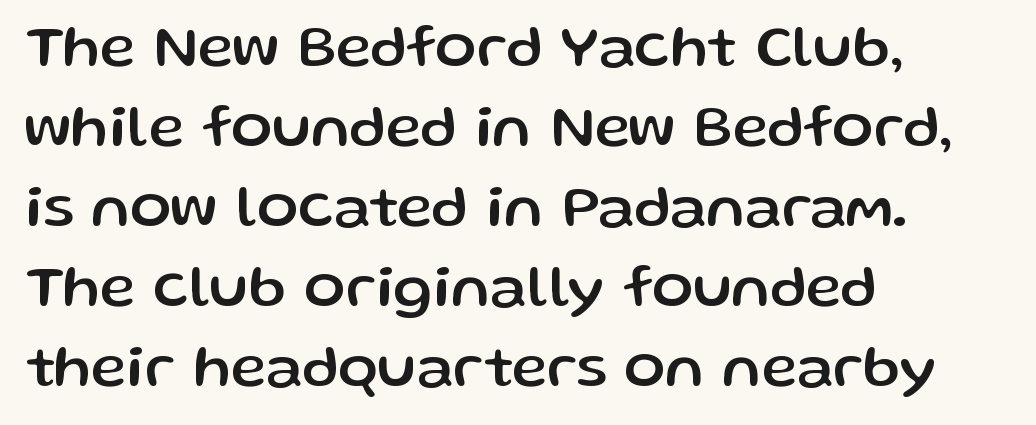
These lines are composed in type without serifs. Interline gaps are of average width in this sample. The lettering stays uniformly vertical, giving the passage a roman look. Horizontal alignment here is leftward, the default for most running prose. Here the designer chose a conventional face with non-uniform glyph widths.
